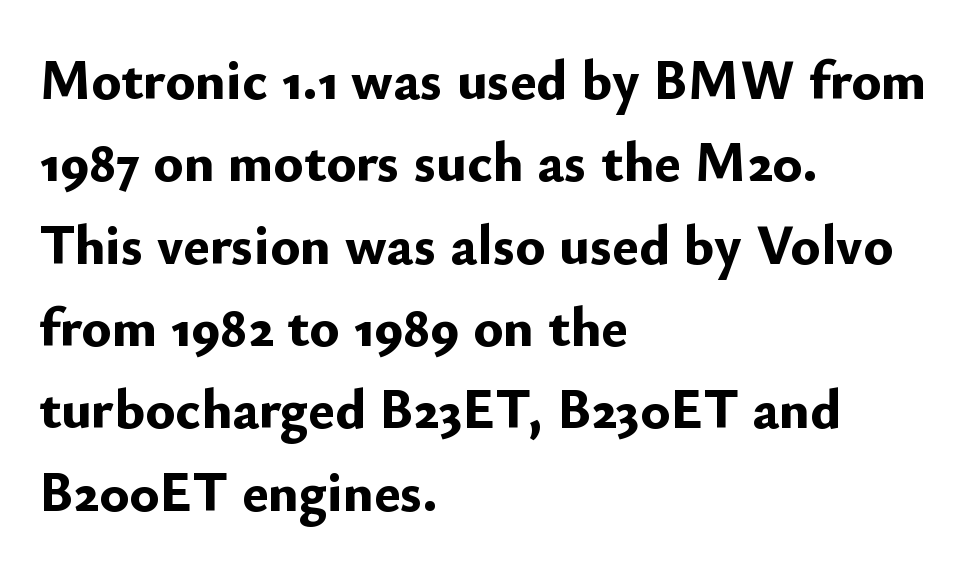
Q: Is the text bold? A: Yes.
Q: Is the text italic (slanted)? A: No, it is upright.
Q: Is the typeface a serif or a sans-serif typeface? A: Sans-serif.
Q: Is the text underlined? A: No.
Q: How is the paragraph aligned? A: Left-aligned.
Q: Is the spacing between letters normal or unusually wide? A: Normal.
Q: Is the spacing between lines tight, normal or loose? A: Normal.
Q: Width (condensed, normal, or wide)? A: Normal.
Q: Stroke contrast? A: Low.
Q: x-height? A: Small.
Q: Monospaced? A: No.
